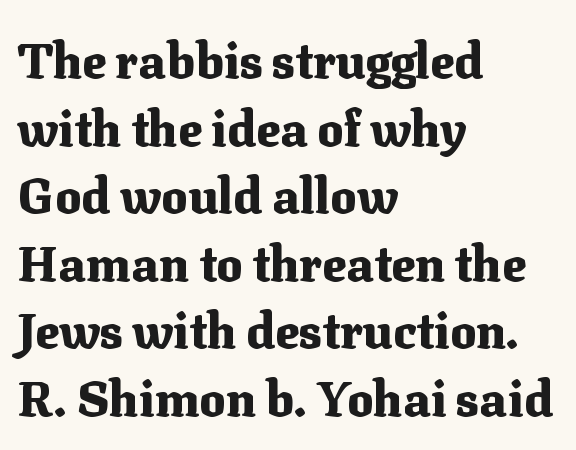
Which margin do the lines hug? The left one — the right edge is uneven. Examine the stroke ends and you'll spot serifs. Rows of type keep a routine distance in the vertical direction. Look at the stroke-to-counter ratio: heavy, a bold.
